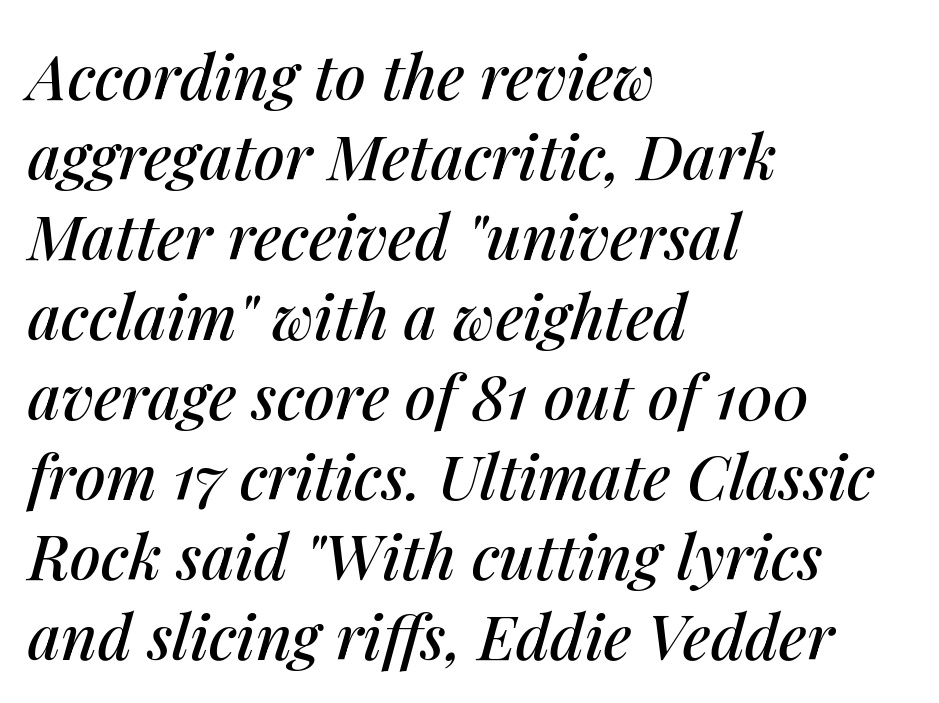
{"italic": "yes", "lean": "right", "slant_degrees": 14, "width": "normal", "stroke_contrast": "medium", "x_height": "medium", "monospaced": "no", "underline": "no", "align": "left", "line_spacing": "normal", "line_spacing_ratio": 1.29, "letter_spacing": "normal", "letter_spacing_em": 0.0, "glyph_px": 62}
